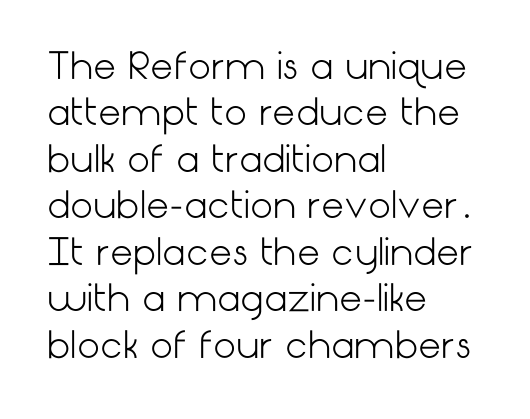
Notice how the passage keeps a crisp vertical edge on the left only. Weight: in the light-to-regular range. The lettering holds an erect, upright posture throughout. The passage shown stacks its lines at a standard gap.
